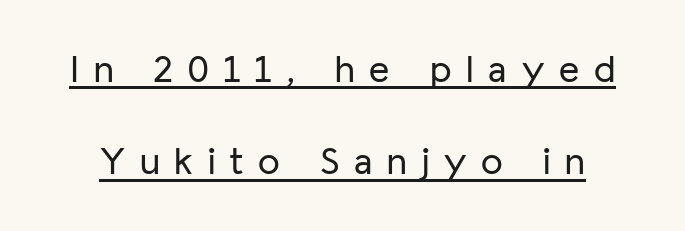
The image shows 39 px sans-serif type, upright; set loose line spacing (2.37x), unusually wide letter spacing (+0.38 em), underlined; low stroke contrast and a medium x-height.
